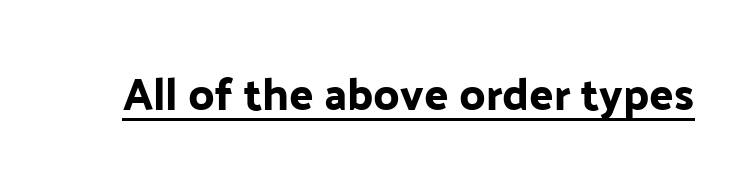
The face used here appears with an underline applied. This is roman type, the default non-slanted kind. Check where the strokes stop: nothing finishes them off — pure sans. Compared with typical body copy, the letter spacing here is the same. Looks like regular typesetting: each glyph gets only the width it needs.
